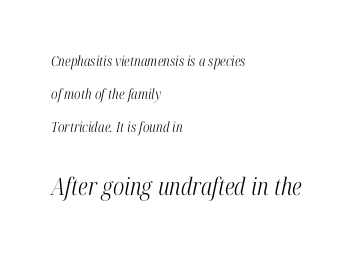
The image shows 24 px text type, italic (leaning right); set left-aligned, loose line spacing (2.35x), normal letter spacing, not underlined; the second (bottom) block is 1.71x larger.
